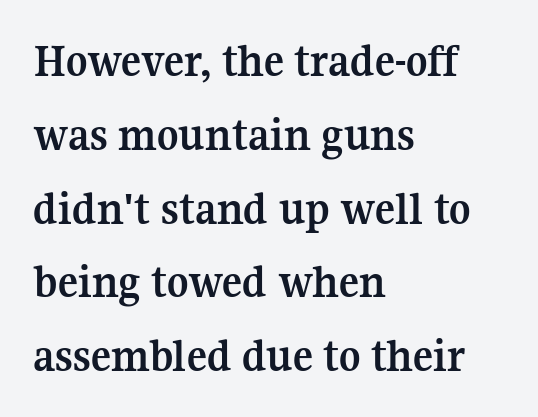
{"serif": "yes", "italic": "no", "bold": "yes", "weight": "semibold", "width": "normal", "stroke_contrast": "medium", "x_height": "medium", "monospaced": "no", "underline": "no", "align": "left", "line_spacing": "normal", "line_spacing_ratio": 1.57, "letter_spacing": "normal", "letter_spacing_em": 0.0, "glyph_px": 47}
